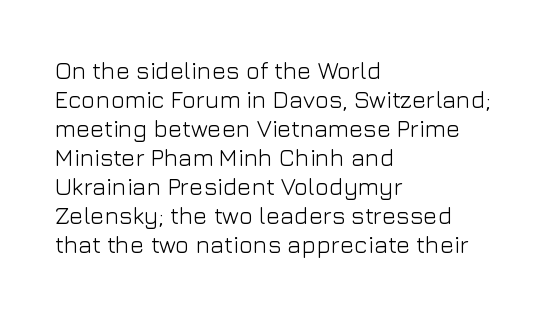
Q: Is the text bold? A: No.
Q: Is the text italic (slanted)? A: No, it is upright.
Q: Is the text underlined? A: No.
Q: How is the paragraph aligned? A: Left-aligned.
Q: Is the spacing between letters normal or unusually wide? A: Normal.
